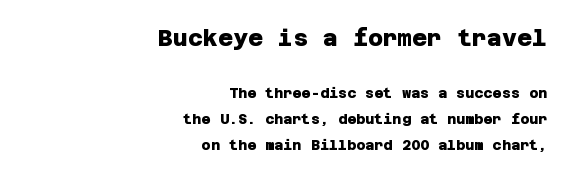
The image shows 23 px bold type; set right-aligned, line spacing 1.83x, normal letter spacing, not underlined; the first (top) block is 1.64x larger.
